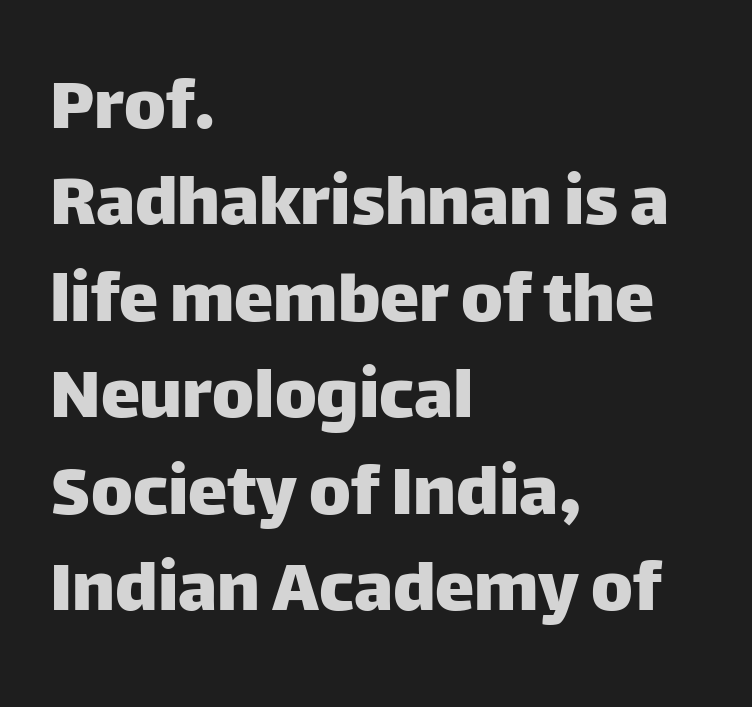
{"serif": "no", "italic": "no", "width": "normal", "stroke_contrast": "low", "x_height": "large", "monospaced": "no", "underline": "no", "align": "left", "line_spacing_ratio": 1.22, "letter_spacing": "normal", "letter_spacing_em": 0.0, "glyph_px": 79}
